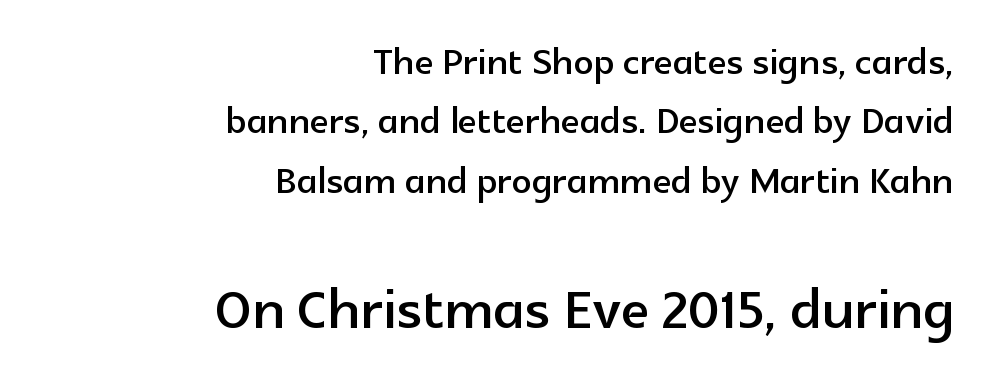
Q: Is the text italic (slanted)? A: No, it is upright.
Q: Is the typeface a serif or a sans-serif typeface? A: Sans-serif.
Q: Is the text underlined? A: No.
Q: How is the paragraph aligned? A: Right-aligned.
Q: Is the spacing between letters normal or unusually wide? A: Normal.
Q: Which block of text is set in a larger size, the first (top) or the second (bottom)? A: The second (bottom) one.
Q: Width (condensed, normal, or wide)? A: Normal.
Q: x-height? A: Medium.
Q: Monospaced? A: No.
